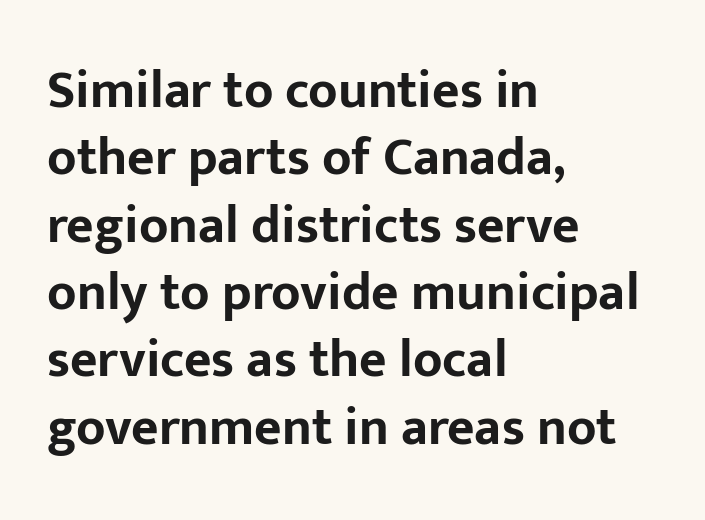
{"serif": "no", "italic": "no", "bold": "yes", "weight": "bold", "width": "normal", "stroke_contrast": "low", "x_height": "medium", "monospaced": "no", "underline": "no", "align": "left", "line_spacing": "normal", "line_spacing_ratio": 1.27, "letter_spacing": "normal", "letter_spacing_em": 0.0, "glyph_px": 53}
